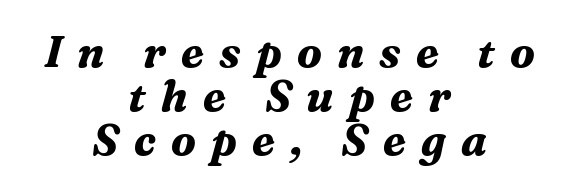
{"serif": "yes", "italic": "yes", "lean": "right", "slant_degrees": 16, "bold": "yes", "weight": "bold", "width": "normal", "stroke_contrast": "medium", "x_height": "medium", "monospaced": "no", "underline": "no", "align": "center", "line_spacing": "tight", "line_spacing_ratio": 1.02, "letter_spacing": "wide", "letter_spacing_em": 0.35, "glyph_px": 43}
